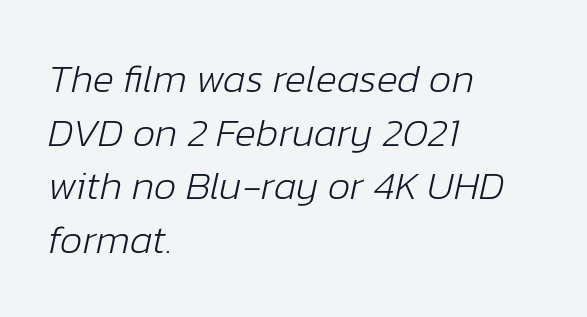
Q: Is the text bold? A: No.
Q: Is the text italic (slanted)? A: Yes, it leans right by about 12 degrees.
Q: Is the text underlined? A: No.
Q: How is the paragraph aligned? A: Left-aligned.
Q: Is the spacing between letters normal or unusually wide? A: Normal.
Q: Is the spacing between lines tight, normal or loose? A: Normal.
Q: Width (condensed, normal, or wide)? A: Normal.
Q: Stroke contrast? A: Low.
Q: x-height? A: Medium.
Q: Monospaced? A: No.
